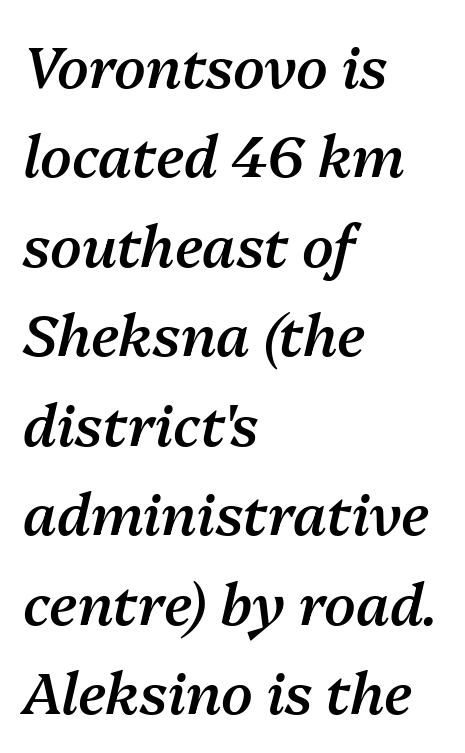
{"italic": "yes", "lean": "right", "slant_degrees": 13, "bold": "semi", "weight": "semibold", "width": "normal", "stroke_contrast": "medium", "x_height": "medium", "monospaced": "no", "underline": "no", "align": "left", "line_spacing": "normal", "line_spacing_ratio": 1.57, "letter_spacing": "normal", "letter_spacing_em": 0.0, "glyph_px": 57}
